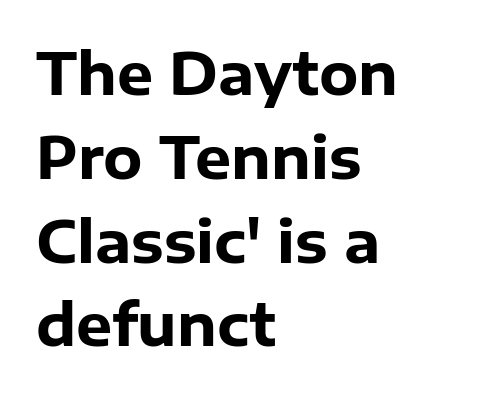
Q: Is the text bold? A: Yes.
Q: Is the text italic (slanted)? A: No, it is upright.
Q: Is the typeface a serif or a sans-serif typeface? A: Sans-serif.
Q: Is the text underlined? A: No.
Q: How is the paragraph aligned? A: Left-aligned.
Q: Is the spacing between letters normal or unusually wide? A: Normal.
Q: Is the spacing between lines tight, normal or loose? A: Normal.
Q: Width (condensed, normal, or wide)? A: Normal.
Q: Stroke contrast? A: Low.
Q: x-height? A: Medium.
Q: Monospaced? A: No.
